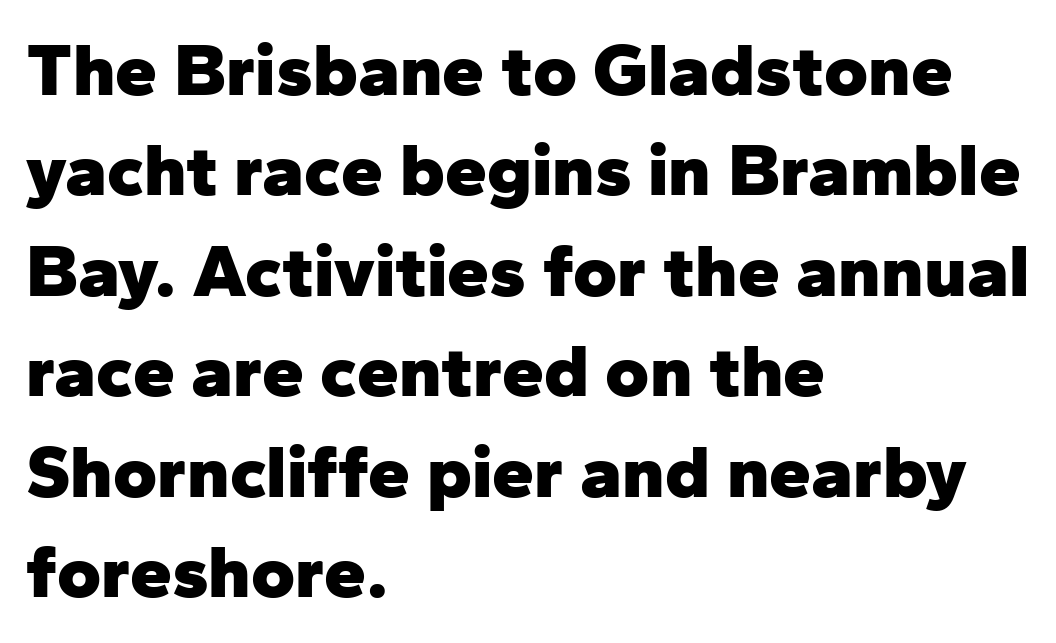
The image shows 75 px heavy sans-serif type, upright; set left-aligned, normal line spacing (1.34x), normal letter spacing, not underlined; low stroke contrast and a medium x-height.
